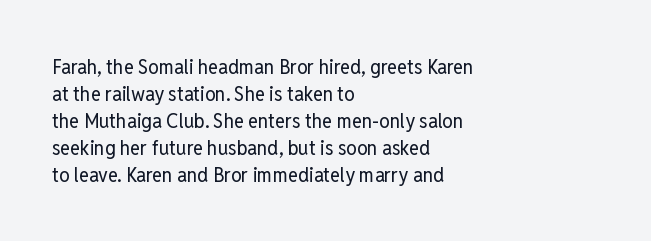
These lines keep a tight, regular rhythm from letter to letter. The rows are spaced the way most documents space them. Nothing heavy about these letters — not bold at all. A roman cut, with each character standing at attention. Check under the words: just untouched page. All the whitespace from short lines collects on the right.
